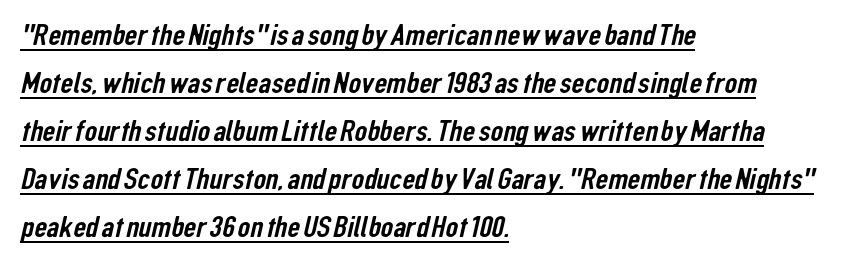
Q: Is the typeface a serif or a sans-serif typeface? A: Sans-serif.
Q: Is the text underlined? A: Yes.
Q: How is the paragraph aligned? A: Left-aligned.
Q: Is the spacing between letters normal or unusually wide? A: Normal.
Q: Is the spacing between lines tight, normal or loose? A: Normal.
Q: Width (condensed, normal, or wide)? A: Condensed.
Q: Stroke contrast? A: Low.
Q: x-height? A: Medium.
Q: Monospaced? A: No.
